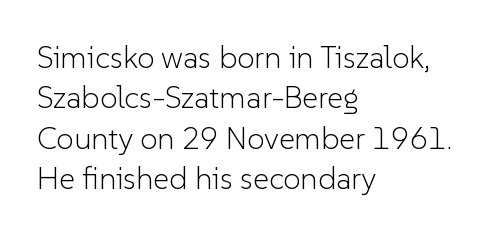
Here the designer chose a conventional face with non-uniform glyph widths. Notice how the stems are strictly vertical — no italics here. Heaviness? Minimal to ordinary, like unemphasized prose. Typeset ragged right — the left edge is the straight one. Note: no serifs on the glyphs.
